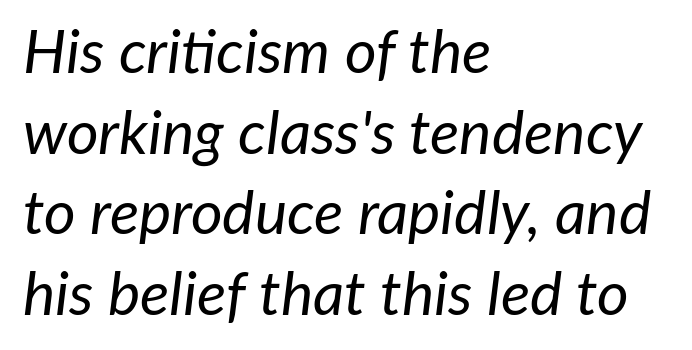
{"italic": "yes", "lean": "right", "slant_degrees": 7, "bold": "no", "weight": "regular", "width": "normal", "stroke_contrast": "low", "x_height": "medium", "monospaced": "no", "underline": "no", "align": "left", "line_spacing": "normal", "line_spacing_ratio": 1.32, "letter_spacing": "normal", "letter_spacing_em": 0.0, "glyph_px": 61}
